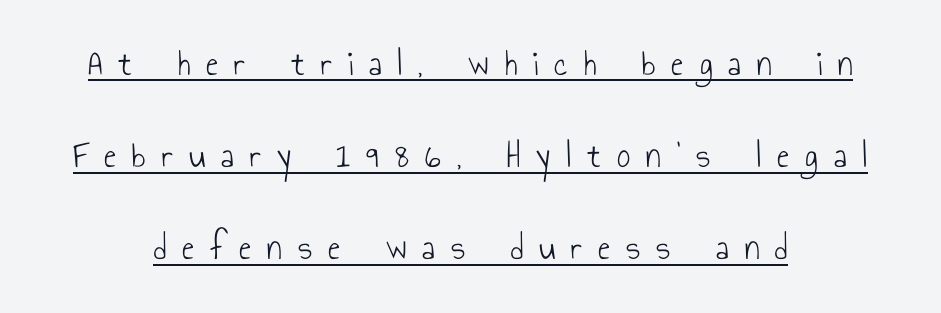
Q: Is the text bold? A: No.
Q: Is the text italic (slanted)? A: No, it is upright.
Q: Is the typeface a serif or a sans-serif typeface? A: Sans-serif.
Q: Is the text underlined? A: Yes.
Q: How is the paragraph aligned? A: Centered.
Q: Is the spacing between letters normal or unusually wide? A: Unusually wide.
Q: Is the spacing between lines tight, normal or loose? A: Loose.
Q: Width (condensed, normal, or wide)? A: Condensed.
Q: Stroke contrast? A: Low.
Q: x-height? A: Small.
Q: Monospaced? A: No.
